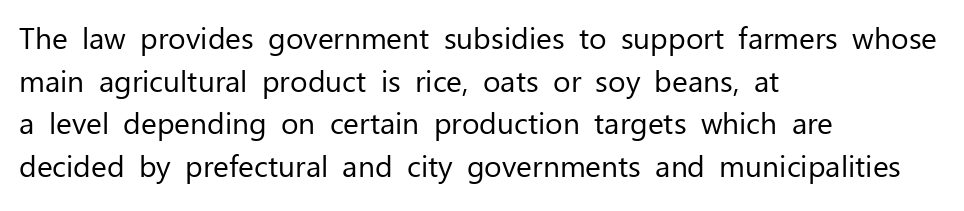
The specimen reads as upright at a glance. Inter-character spacing is left at the font's built-in metrics. The passage shown stacks its lines at a standard gap. The type family on display is of the sans-serif kind.
